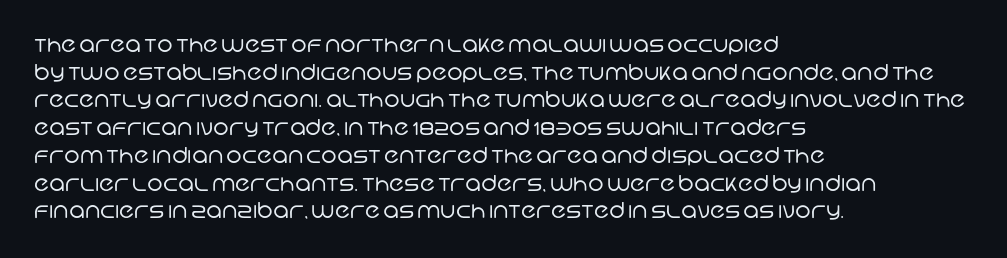
The image shows 22 px text type; set left-aligned, normal line spacing (1.26x), normal letter spacing, not underlined.
